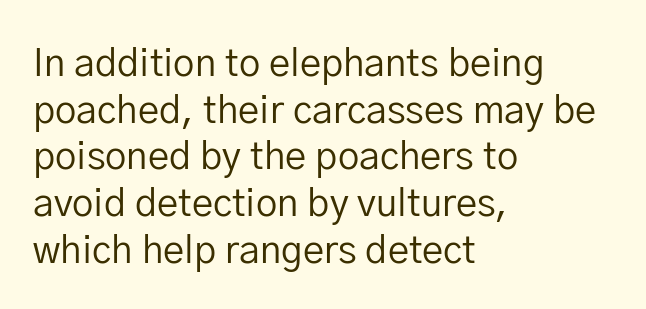
Q: Is the text bold? A: No.
Q: Is the text italic (slanted)? A: No, it is upright.
Q: Is the typeface a serif or a sans-serif typeface? A: Sans-serif.
Q: Is the text underlined? A: No.
Q: How is the paragraph aligned? A: Left-aligned.
Q: Is the spacing between letters normal or unusually wide? A: Normal.
Q: Width (condensed, normal, or wide)? A: Normal.
Q: Stroke contrast? A: Low.
Q: x-height? A: Medium.
Q: Monospaced? A: No.
